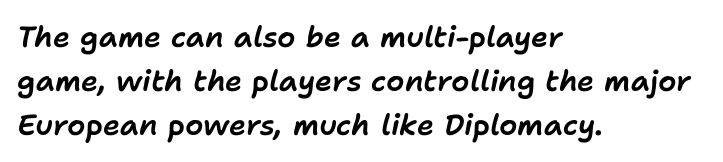
The image shows 29 px text type, italic (leaning right); set left-aligned, normal line spacing (1.51x), normal letter spacing, not underlined; low stroke contrast and a medium x-height.
